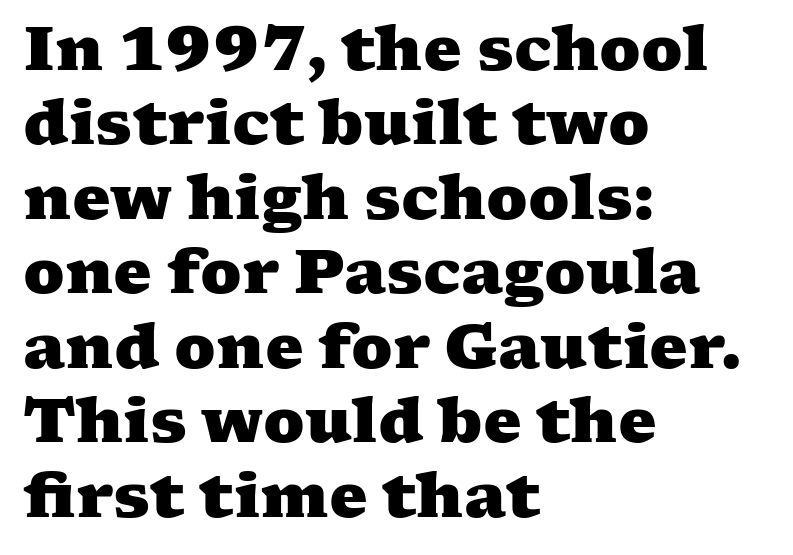
Every letter is thick-stroked: bold, no question. Character widths vary here, with narrow letters taking less room than wide ones. The line texture is even and compact thanks to regular tracking. The area under the type is left untouched.
